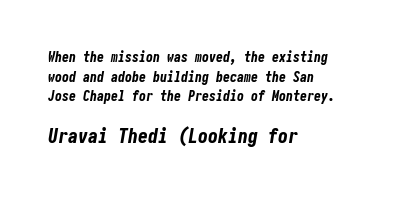
Q: Is the text bold? A: Yes.
Q: Is the text italic (slanted)? A: Yes, it leans right by about 10 degrees.
Q: Is the text underlined? A: No.
Q: How is the paragraph aligned? A: Left-aligned.
Q: Is the spacing between letters normal or unusually wide? A: Normal.
Q: Is the spacing between lines tight, normal or loose? A: Normal.
Q: Which block of text is set in a larger size, the first (top) or the second (bottom)? A: The second (bottom) one.
